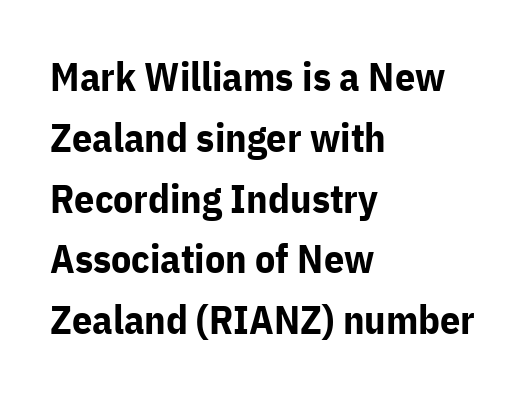
The image shows 40 px bold sans-serif type, upright; set left-aligned, normal line spacing (1.52x), normal letter spacing, not underlined; low stroke contrast and a medium x-height.
